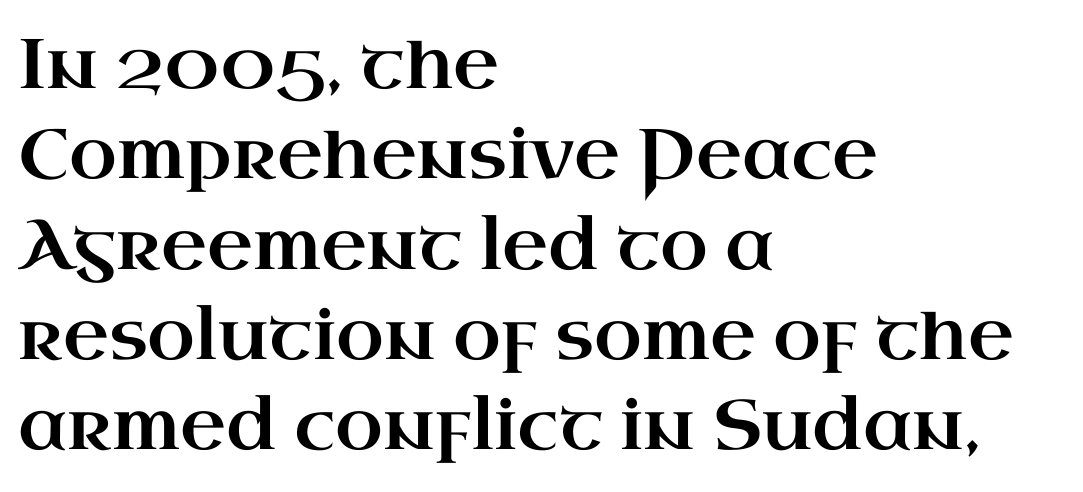
{"serif": "yes", "italic": "no", "width": "wide", "stroke_contrast": "high", "x_height": "small", "monospaced": "no", "underline": "no", "align": "left", "line_spacing": "normal", "line_spacing_ratio": 1.29, "letter_spacing": "normal", "letter_spacing_em": 0.0, "glyph_px": 70}
